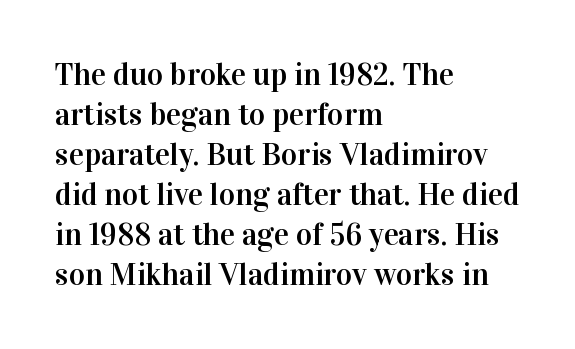
The face used here is seriffed, in the tradition of book romans. A roman cut, with each character standing at attention. Successive baselines arrive at the customary interval. The area under the type is left untouched. One-word summary of the alignment: left.
